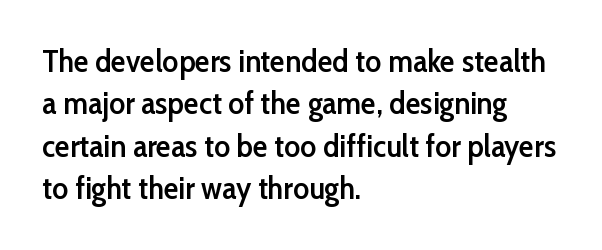
Q: Is the text bold? A: Semi-bold.
Q: Is the text italic (slanted)? A: No, it is upright.
Q: Is the typeface a serif or a sans-serif typeface? A: Sans-serif.
Q: Is the text underlined? A: No.
Q: How is the paragraph aligned? A: Left-aligned.
Q: Is the spacing between letters normal or unusually wide? A: Normal.
Q: Is the spacing between lines tight, normal or loose? A: Normal.
Q: Width (condensed, normal, or wide)? A: Normal.
Q: Stroke contrast? A: Low.
Q: x-height? A: Medium.
Q: Monospaced? A: No.
